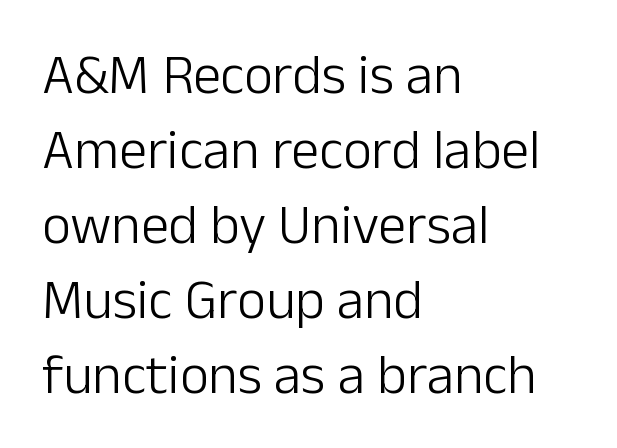
Q: Is the text bold? A: No.
Q: Is the text italic (slanted)? A: No, it is upright.
Q: Is the typeface a serif or a sans-serif typeface? A: Sans-serif.
Q: Is the text underlined? A: No.
Q: How is the paragraph aligned? A: Left-aligned.
Q: Is the spacing between letters normal or unusually wide? A: Normal.
Q: Is the spacing between lines tight, normal or loose? A: Normal.
Q: Width (condensed, normal, or wide)? A: Normal.
Q: Stroke contrast? A: Low.
Q: x-height? A: Medium.
Q: Monospaced? A: No.
